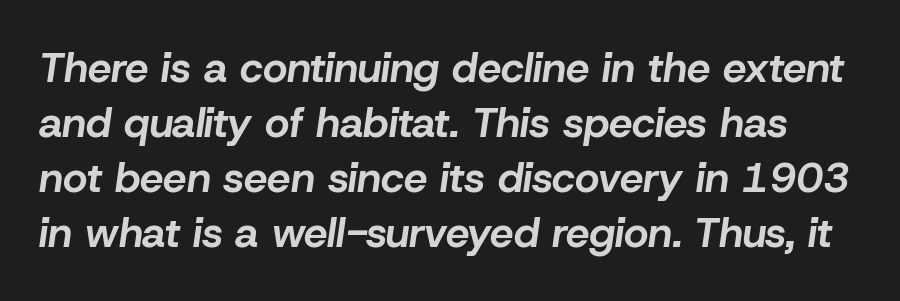
Q: Is the text bold? A: Yes.
Q: Is the text italic (slanted)? A: Yes, it leans right by about 8 degrees.
Q: Is the text underlined? A: No.
Q: Is the spacing between letters normal or unusually wide? A: Normal.
Q: Is the spacing between lines tight, normal or loose? A: Normal.
Q: Width (condensed, normal, or wide)? A: Normal.
Q: Stroke contrast? A: Low.
Q: x-height? A: Medium.
Q: Monospaced? A: No.
